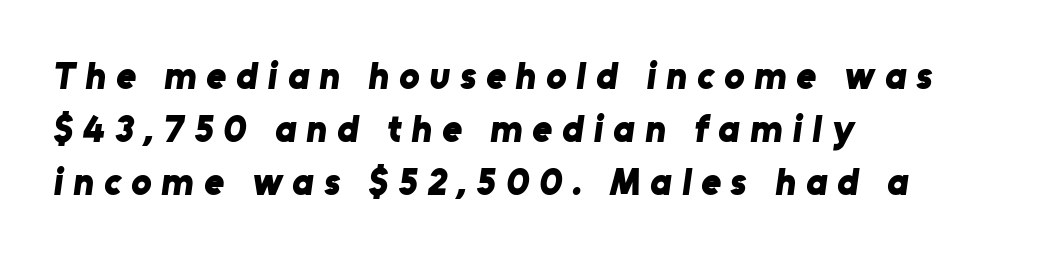
{"serif": "no", "bold": "yes", "weight": "bold", "width": "normal", "stroke_contrast": "low", "x_height": "medium", "monospaced": "no", "underline": "no", "align": "left", "line_spacing": "normal", "line_spacing_ratio": 1.4, "letter_spacing": "wide", "letter_spacing_em": 0.26, "glyph_px": 38}
